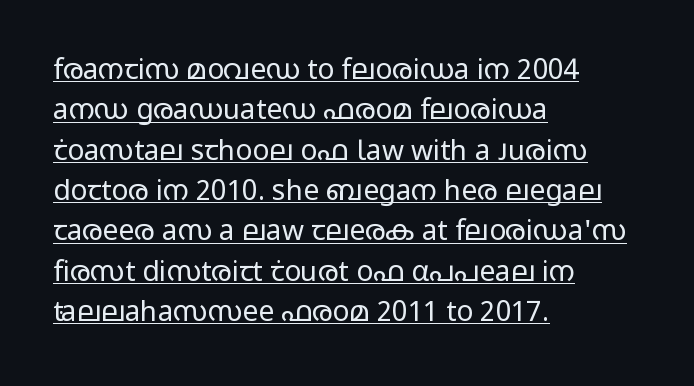
The image shows 28 px regular-weight, wide sans-serif type, upright; set left-aligned, normal line spacing (1.44x), normal letter spacing, underlined; low stroke contrast and a medium x-height.
